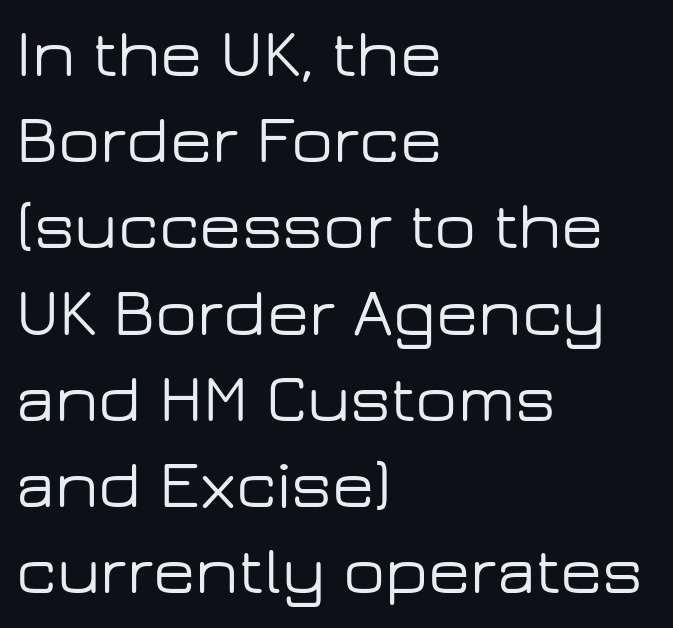
Decoration check: the copy has no underline. No italicization has been applied; the sample stays upright. Each word holds together tightly as a unit, with standard inter-letter gaps. These lines are rendered in a variable-pitch font. The space between consecutive lines is moderate. The passage shown is typeset with a sans-serif family.
